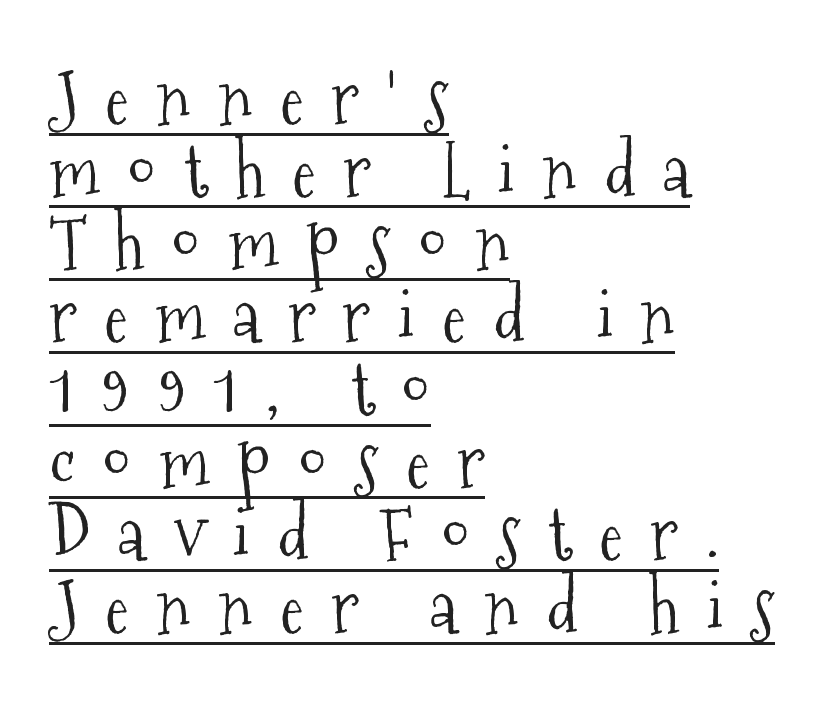
The image shows 72 px light, condensed serif type, upright; set left-aligned, tight line spacing (1.01x), unusually wide letter spacing (+0.38 em), underlined; medium stroke contrast and a medium x-height.
